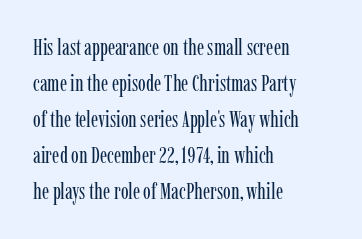
The image shows 23 px text type, upright; set left-aligned, normal line spacing (1.57x), normal letter spacing, not underlined.
